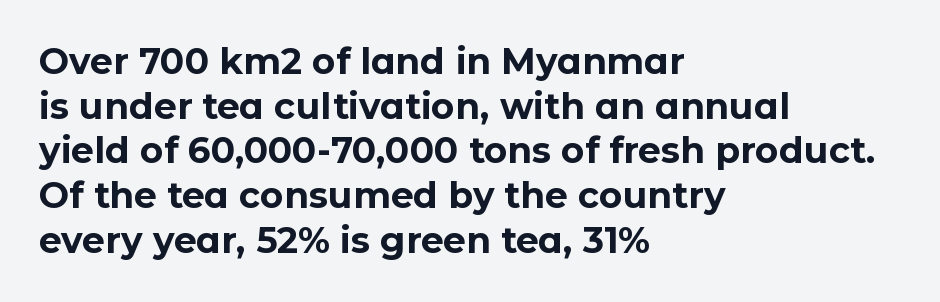
Q: Is the text bold? A: Yes.
Q: Is the text italic (slanted)? A: No, it is upright.
Q: Is the typeface a serif or a sans-serif typeface? A: Sans-serif.
Q: Is the text underlined? A: No.
Q: How is the paragraph aligned? A: Left-aligned.
Q: Is the spacing between letters normal or unusually wide? A: Normal.
Q: Width (condensed, normal, or wide)? A: Normal.
Q: Stroke contrast? A: Low.
Q: x-height? A: Medium.
Q: Monospaced? A: No.
